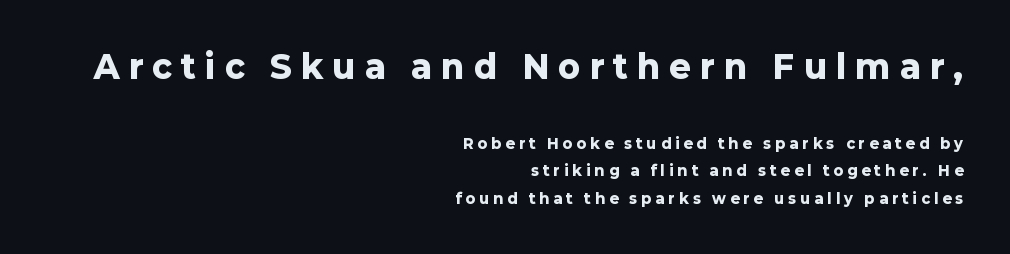
{"serif": "no", "italic": "no", "bold": "yes", "weight": "heavy", "width": "normal", "stroke_contrast": "low", "x_height": "medium", "monospaced": "no", "underline": "no", "align": "right", "line_spacing": "loose", "line_spacing_ratio": 1.95, "letter_spacing": "wide", "letter_spacing_em": 0.3, "larger_block": "first", "size_ratio": 2.29, "glyph_px": 32}
